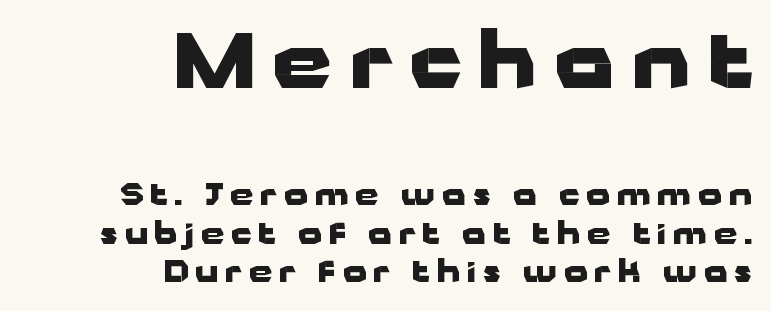
{"serif": "no", "italic": "no", "bold": "yes", "weight": "heavy", "width": "wide", "stroke_contrast": "low", "x_height": "medium", "monospaced": "no", "underline": "no", "align": "right", "line_spacing": "normal", "line_spacing_ratio": 1.29, "letter_spacing": "wide", "letter_spacing_em": 0.23, "larger_block": "first", "size_ratio": 2.53, "glyph_px": 76}
